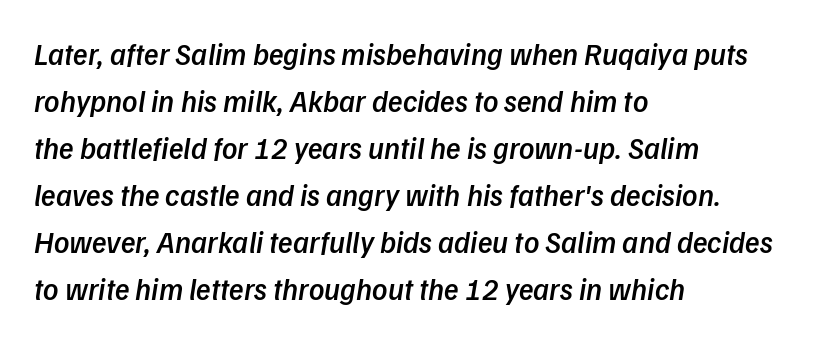
{"italic": "yes", "lean": "right", "slant_degrees": 9, "bold": "semi", "weight": "semibold", "width": "normal", "stroke_contrast": "low", "x_height": "medium", "monospaced": "no", "underline": "no", "align": "left", "line_spacing": "normal", "line_spacing_ratio": 1.57, "letter_spacing": "normal", "letter_spacing_em": 0.0, "glyph_px": 30}
